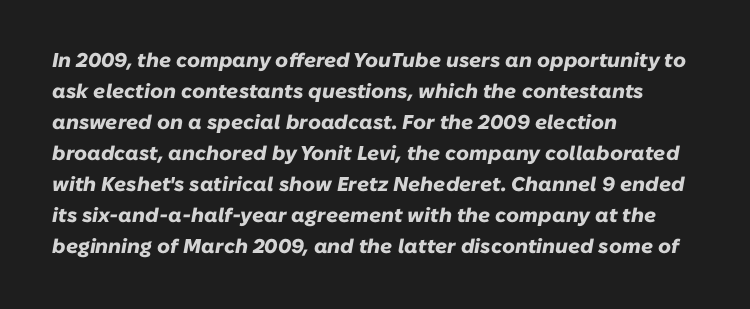
Q: Is the text bold? A: Yes.
Q: Is the text italic (slanted)? A: Yes, it leans right by about 10 degrees.
Q: Is the text underlined? A: No.
Q: How is the paragraph aligned? A: Left-aligned.
Q: Is the spacing between letters normal or unusually wide? A: Normal.
Q: Is the spacing between lines tight, normal or loose? A: Normal.
